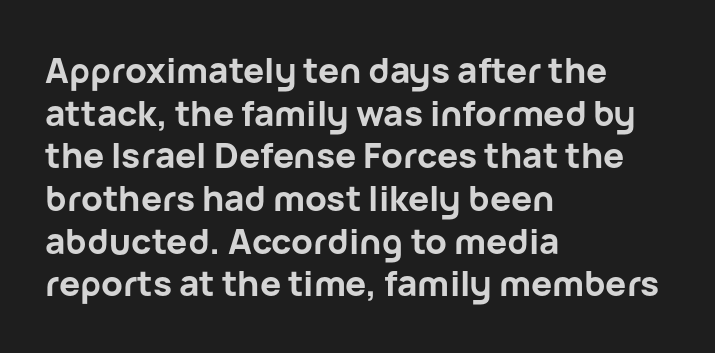
Q: Is the text bold? A: Yes.
Q: Is the text italic (slanted)? A: No, it is upright.
Q: Is the typeface a serif or a sans-serif typeface? A: Sans-serif.
Q: Is the text underlined? A: No.
Q: How is the paragraph aligned? A: Left-aligned.
Q: Is the spacing between letters normal or unusually wide? A: Normal.
Q: Width (condensed, normal, or wide)? A: Normal.
Q: Stroke contrast? A: Low.
Q: x-height? A: Medium.
Q: Monospaced? A: No.
